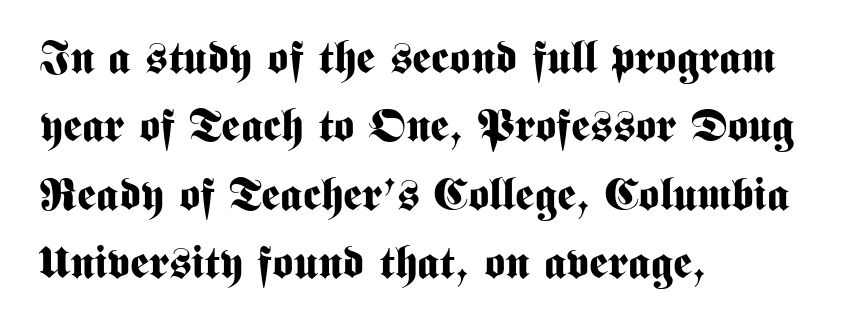
Q: Is the text bold? A: Yes.
Q: Is the text italic (slanted)? A: No, it is upright.
Q: Is the typeface a serif or a sans-serif typeface? A: Sans-serif.
Q: Is the text underlined? A: No.
Q: How is the paragraph aligned? A: Left-aligned.
Q: Is the spacing between letters normal or unusually wide? A: Normal.
Q: Is the spacing between lines tight, normal or loose? A: Normal.
Q: Width (condensed, normal, or wide)? A: Condensed.
Q: Stroke contrast? A: Medium.
Q: x-height? A: Medium.
Q: Monospaced? A: No.
